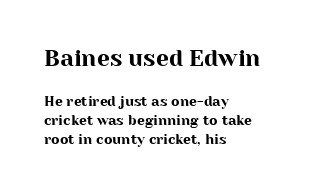
The gaps between neighbouring characters are ordinary and unremarkable. Just letters on the line, the space beneath them empty. Notice how the passage keeps a crisp vertical edge on the left only. A student would notice the top passage is typeset larger than what follows. The leading is moderate, giving the passage an even texture.
